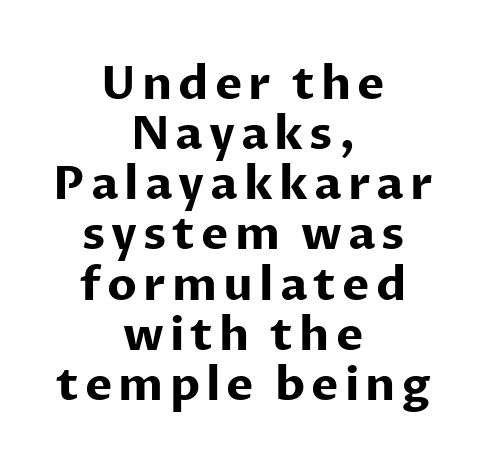
{"serif": "no", "italic": "no", "bold": "yes", "weight": "bold", "width": "normal", "stroke_contrast": "low", "x_height": "medium", "monospaced": "no", "underline": "no", "align": "center", "line_spacing": "tight", "line_spacing_ratio": 1.09, "glyph_px": 46}
